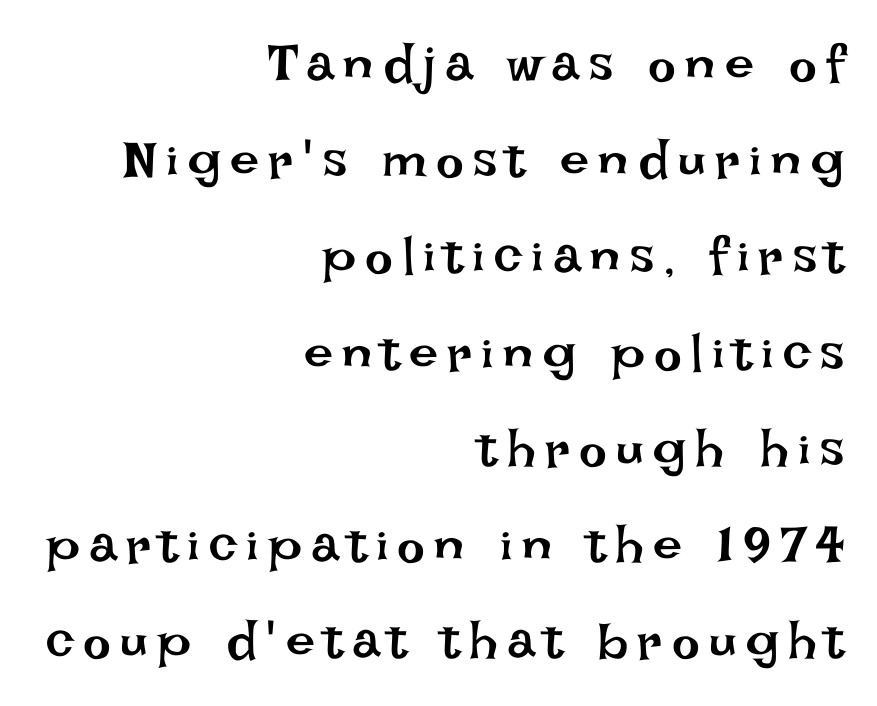
Q: Is the text bold? A: No.
Q: Is the text italic (slanted)? A: No, it is upright.
Q: Is the text underlined? A: No.
Q: How is the paragraph aligned? A: Right-aligned.
Q: Width (condensed, normal, or wide)? A: Normal.
Q: Stroke contrast? A: Low.
Q: x-height? A: Large.
Q: Monospaced? A: No.
